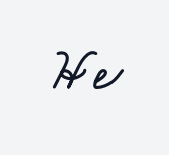
The image shows 62 px wide type; set not underlined; low stroke contrast and a small x-height.
